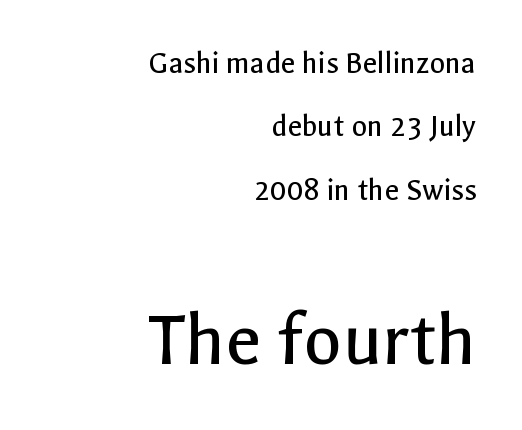
{"serif": "no", "italic": "no", "bold": "no", "weight": "regular", "width": "normal", "x_height": "medium", "monospaced": "no", "underline": "no", "align": "right", "line_spacing": "loose", "line_spacing_ratio": 1.98, "letter_spacing": "normal", "letter_spacing_em": 0.0, "larger_block": "second", "size_ratio": 2.47, "glyph_px": 79}
